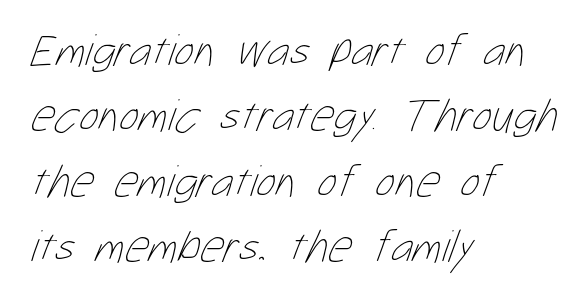
The image shows 46 px thin, condensed type; set left-aligned, normal line spacing (1.42x), normal letter spacing, not underlined; low stroke contrast and a medium x-height.
